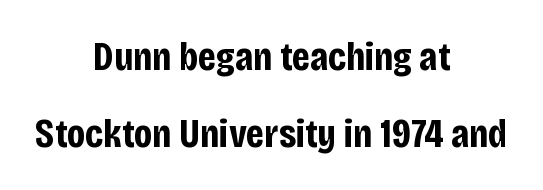
Q: Is the text bold? A: Yes.
Q: Is the text italic (slanted)? A: No, it is upright.
Q: Is the typeface a serif or a sans-serif typeface? A: Sans-serif.
Q: Is the text underlined? A: No.
Q: How is the paragraph aligned? A: Centered.
Q: Is the spacing between letters normal or unusually wide? A: Normal.
Q: Width (condensed, normal, or wide)? A: Condensed.
Q: Stroke contrast? A: Low.
Q: x-height? A: Large.
Q: Monospaced? A: No.
